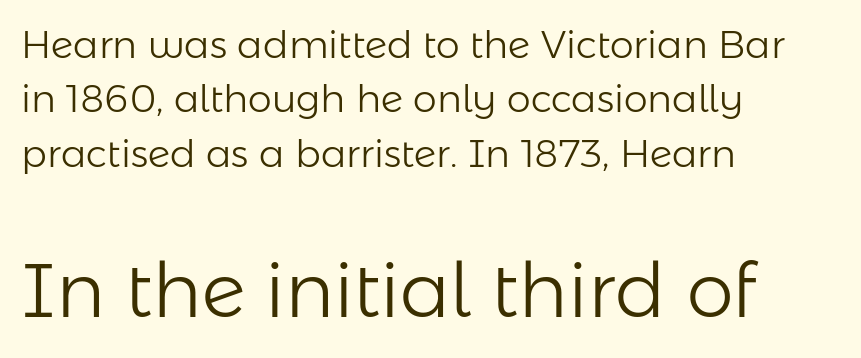
The image shows 75 px light sans-serif type, upright; set left-aligned, normal line spacing (1.43x), normal letter spacing, not underlined; the second (bottom) block is 1.97x larger; low stroke contrast and a medium x-height.
